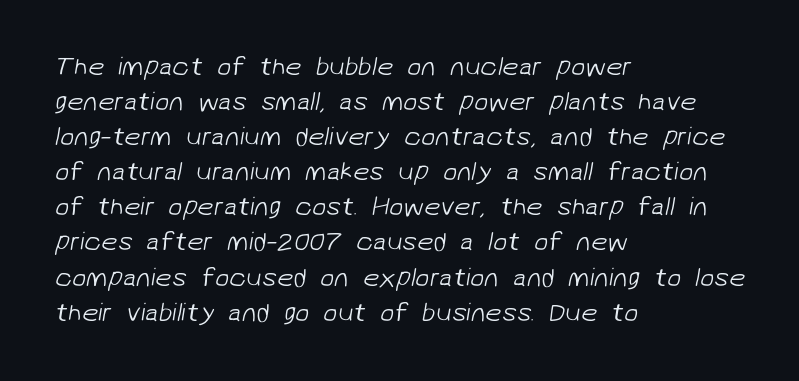
Q: Is the text bold? A: No.
Q: Is the text underlined? A: No.
Q: How is the paragraph aligned? A: Left-aligned.
Q: Is the spacing between letters normal or unusually wide? A: Normal.
Q: Is the spacing between lines tight, normal or loose? A: Normal.
